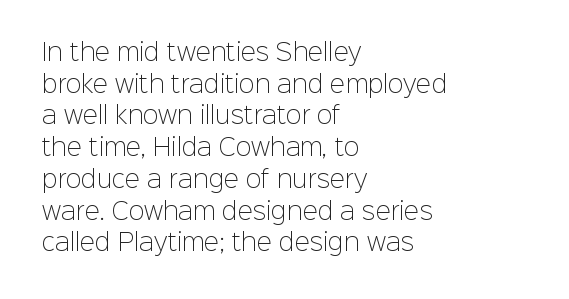
A roman cut, with each character standing at attention. Line spacing here is normal. The text block is weighted toward the left margin, trailing off unevenly rightward. Lines of text with bare space underneath. Nothing unusual about the tracking: characters are spaced as the font intends. A quiet, ordinary-to-light weight characterises the typeface.
